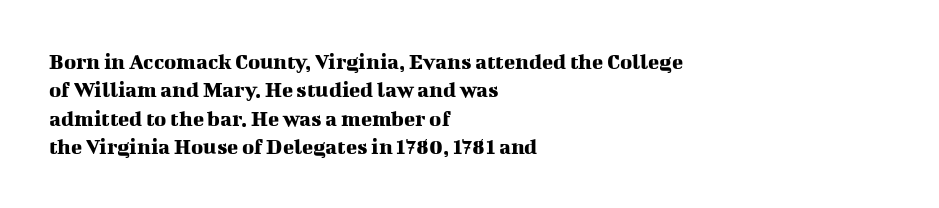
Q: Is the text italic (slanted)? A: No, it is upright.
Q: Is the text underlined? A: No.
Q: How is the paragraph aligned? A: Left-aligned.
Q: Is the spacing between letters normal or unusually wide? A: Normal.
